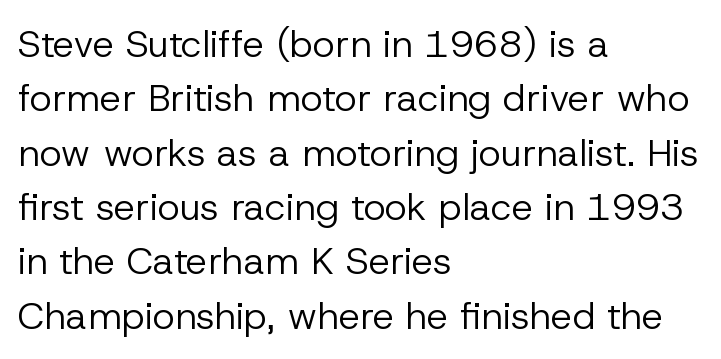
In terms of letterform style, serifs are entirely absent. Every row of glyphs begins at an identical x-position on the left. The letters look calm and open, with moderate or lighter stems. Students, observe: this is what conventionally led text looks like. Decoration check: the copy has no underline. It's the straight-up-and-down kind of type.
